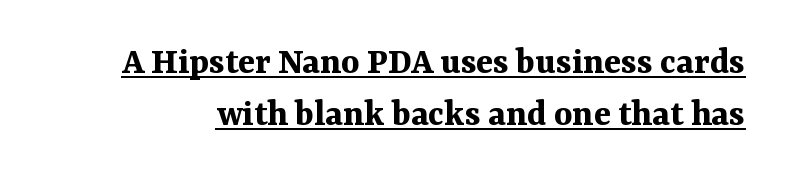
Q: Is the text bold? A: Yes.
Q: Is the text italic (slanted)? A: No, it is upright.
Q: Is the typeface a serif or a sans-serif typeface? A: Serif.
Q: Is the text underlined? A: Yes.
Q: Is the spacing between letters normal or unusually wide? A: Normal.
Q: Is the spacing between lines tight, normal or loose? A: Normal.
Q: Width (condensed, normal, or wide)? A: Normal.
Q: Stroke contrast? A: Medium.
Q: x-height? A: Medium.
Q: Monospaced? A: No.
